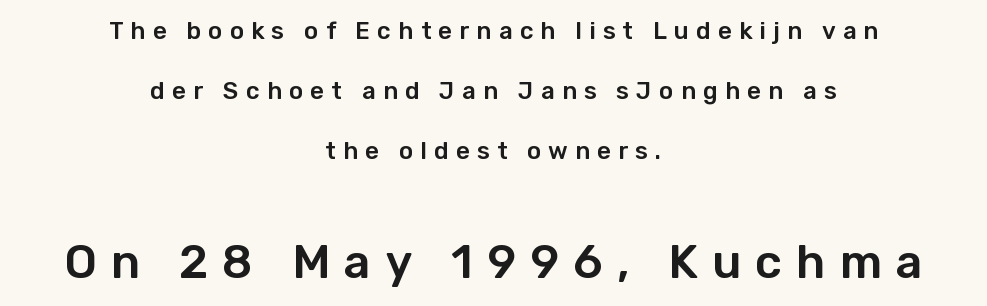
{"serif": "no", "italic": "no", "width": "normal", "stroke_contrast": "low", "x_height": "medium", "monospaced": "no", "underline": "no", "align": "center", "line_spacing": "loose", "line_spacing_ratio": 2.5, "letter_spacing": "wide", "letter_spacing_em": 0.3, "larger_block": "second", "size_ratio": 1.96, "glyph_px": 47}
